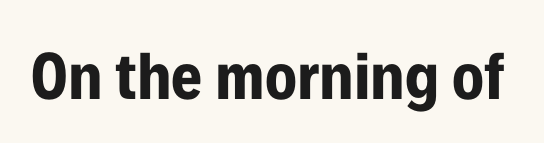
The image shows 67 px bold, condensed sans-serif type, upright; set normal letter spacing, not underlined; low stroke contrast and a medium x-height.
